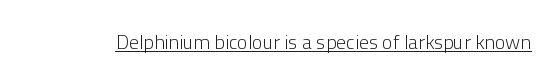
{"italic": "no", "bold": "no", "underline": "yes", "letter_spacing": "normal", "letter_spacing_em": 0.0, "glyph_px": 20}
